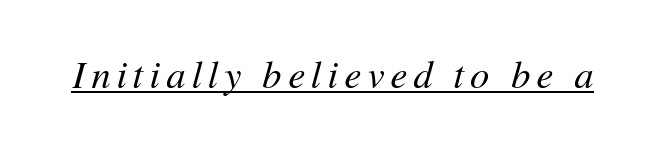
The image shows 38 px regular-weight type, italic (leaning right); set underlined; medium stroke contrast and a medium x-height.
